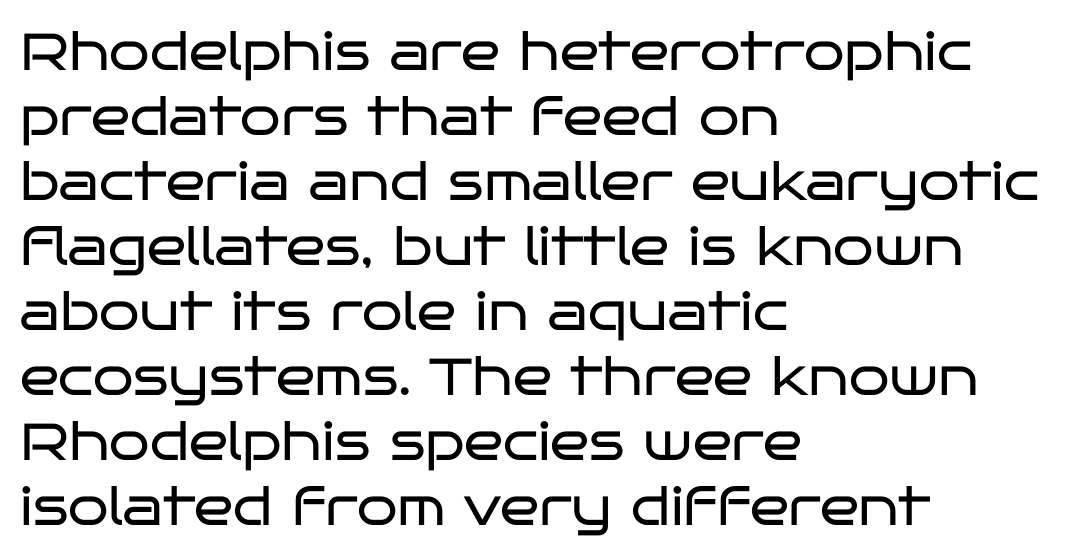
The image shows 52 px regular-weight, wide sans-serif type, upright; set left-aligned, normal line spacing (1.25x), normal letter spacing, not underlined; low stroke contrast and a large x-height.
